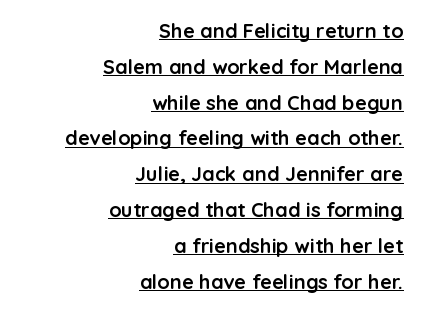
As a designer I'd log this as weight 700, bold. Between one letter and the next there's only the usual sliver of space. Alignment: flush right. Beneath each row of characters lies a ruled line. Style check: upright.
